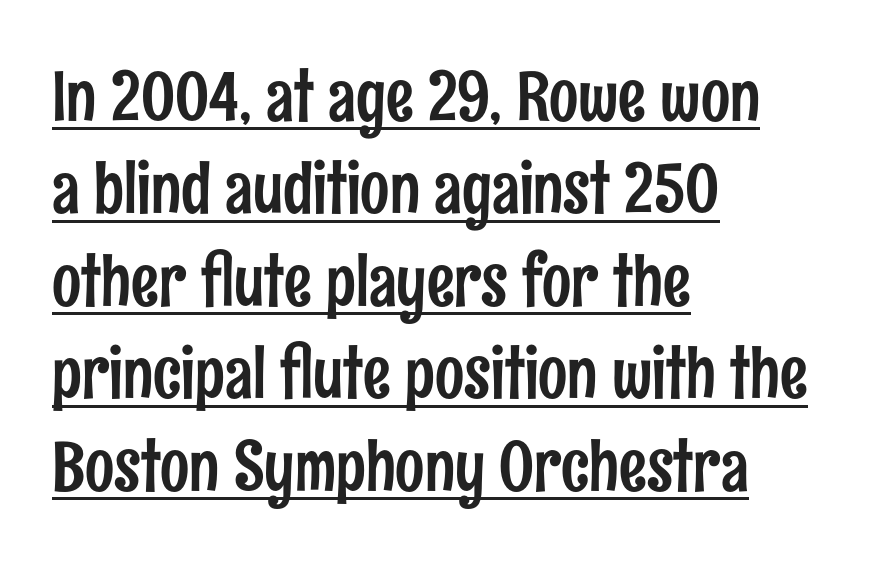
{"serif": "no", "italic": "no", "width": "condensed", "stroke_contrast": "low", "x_height": "medium", "monospaced": "no", "underline": "yes", "align": "left", "line_spacing": "normal", "line_spacing_ratio": 1.34, "letter_spacing": "normal", "letter_spacing_em": 0.0, "glyph_px": 69}
